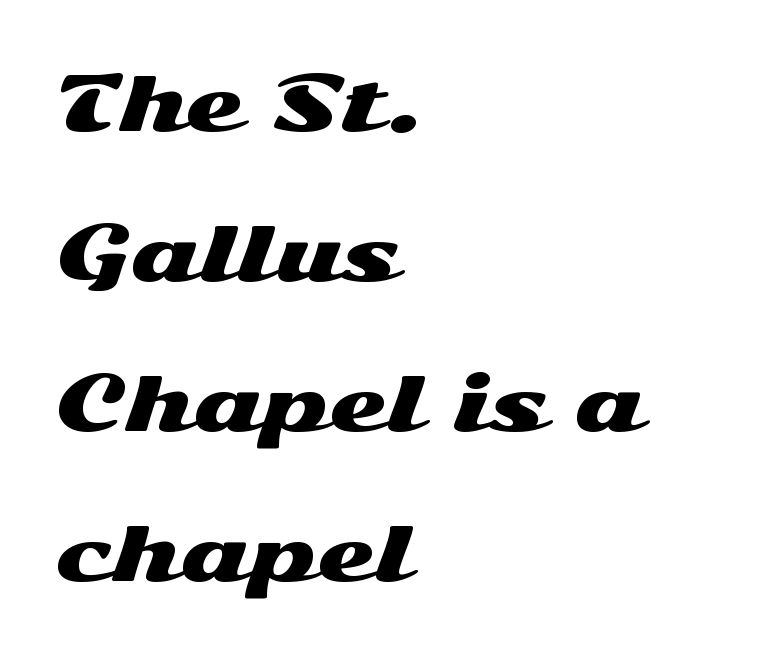
Q: Is the text italic (slanted)? A: Yes.
Q: Is the typeface a serif or a sans-serif typeface? A: Sans-serif.
Q: Is the text underlined? A: No.
Q: How is the paragraph aligned? A: Left-aligned.
Q: Is the spacing between letters normal or unusually wide? A: Normal.
Q: Is the spacing between lines tight, normal or loose? A: Loose.
Q: Width (condensed, normal, or wide)? A: Wide.
Q: Stroke contrast? A: Medium.
Q: x-height? A: Medium.
Q: Monospaced? A: No.
